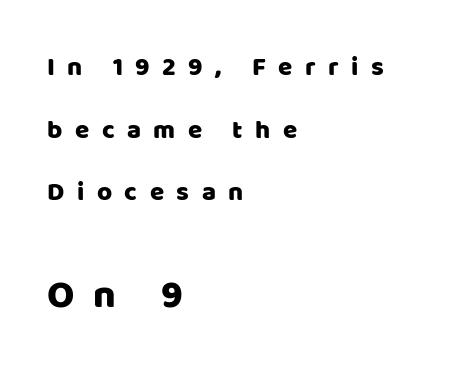
Q: Is the text italic (slanted)? A: No, it is upright.
Q: Is the typeface a serif or a sans-serif typeface? A: Sans-serif.
Q: Is the text underlined? A: No.
Q: How is the paragraph aligned? A: Left-aligned.
Q: Is the spacing between letters normal or unusually wide? A: Unusually wide.
Q: Is the spacing between lines tight, normal or loose? A: Loose.
Q: Which block of text is set in a larger size, the first (top) or the second (bottom)? A: The second (bottom) one.
Q: Width (condensed, normal, or wide)? A: Normal.
Q: Stroke contrast? A: Low.
Q: x-height? A: Large.
Q: Monospaced? A: No.
